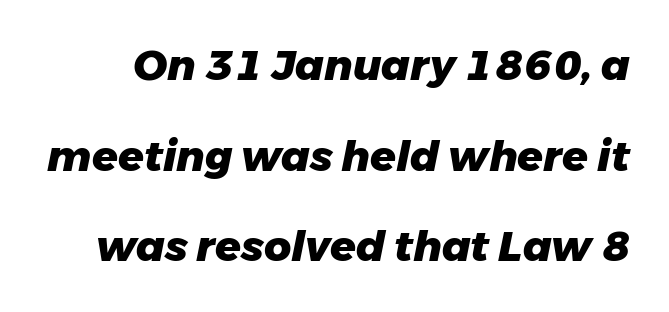
Interline gaps are noticeably wide in this sample. The rendering applies a slant to the glyphs. Only glyphs here, with clear space below each row. Honestly, the letter spacing is just normal — you wouldn't notice it.
